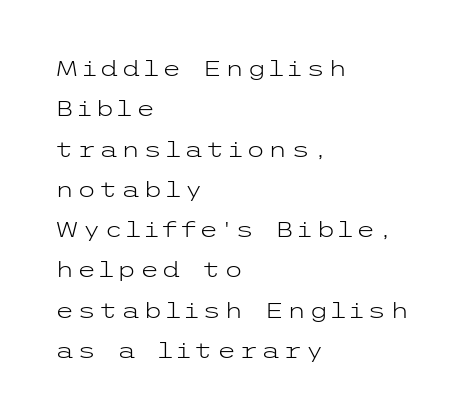
{"italic": "no", "bold": "no", "underline": "no", "align": "left", "line_spacing_ratio": 1.83, "glyph_px": 22}
